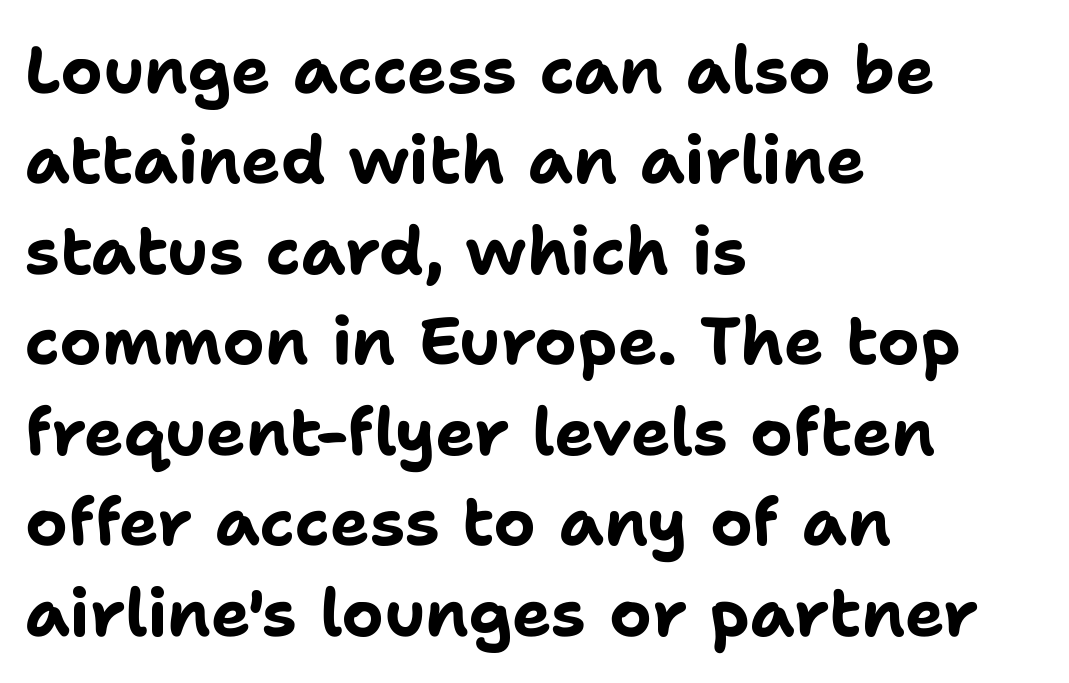
Posture: upright roman. The line texture is even and compact thanks to regular tracking. Stroke terminals: plain, sans-serif. The rendering uses natural spacing where letterforms have individual widths. How would I describe the line gaps? Plain and ordinary.
